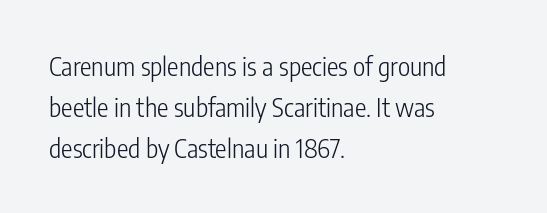
The image shows 26 px text type, upright; set left-aligned, normal line spacing (1.57x), normal letter spacing, not underlined.
